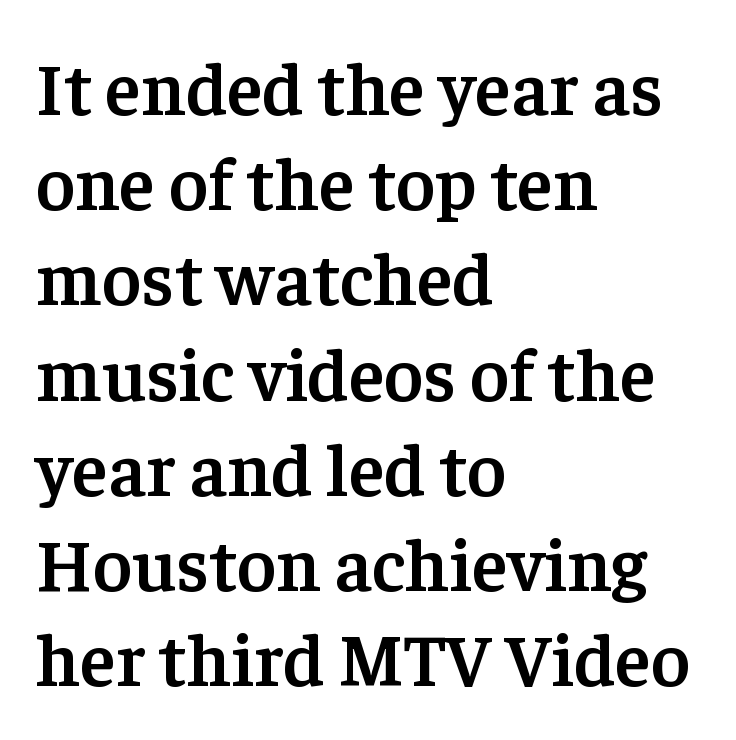
The image shows 75 px semibold serif type, upright; set left-aligned, normal line spacing (1.27x), normal letter spacing, not underlined; low stroke contrast and a medium x-height.
